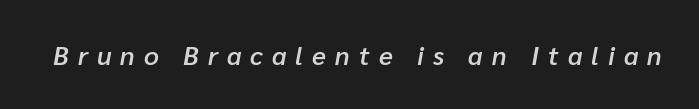
{"italic": "yes", "lean": "right", "slant_degrees": 10, "bold": "semi", "underline": "no", "letter_spacing": "wide", "letter_spacing_em": 0.35, "glyph_px": 26}
